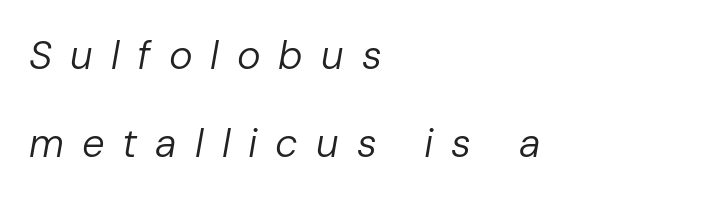
Q: Is the text bold? A: No.
Q: Is the text italic (slanted)? A: Yes, it leans right by about 10 degrees.
Q: Is the text underlined? A: No.
Q: How is the paragraph aligned? A: Left-aligned.
Q: Is the spacing between letters normal or unusually wide? A: Unusually wide.
Q: Is the spacing between lines tight, normal or loose? A: Loose.
Q: Width (condensed, normal, or wide)? A: Normal.
Q: Stroke contrast? A: Low.
Q: x-height? A: Medium.
Q: Monospaced? A: No.
